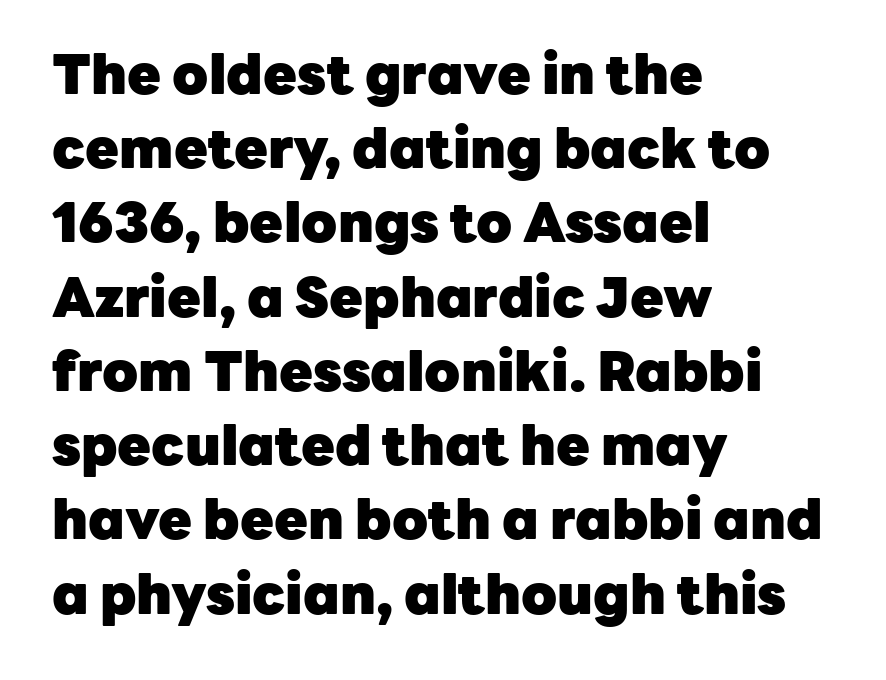
A typesetter would call this zero additional tracking. The sample has been set heavy, in full bold. Spacing verdict: proportional, widths tailored to each character. The designer left line spacing at the default. Only glyphs here, with clear space below each row.
